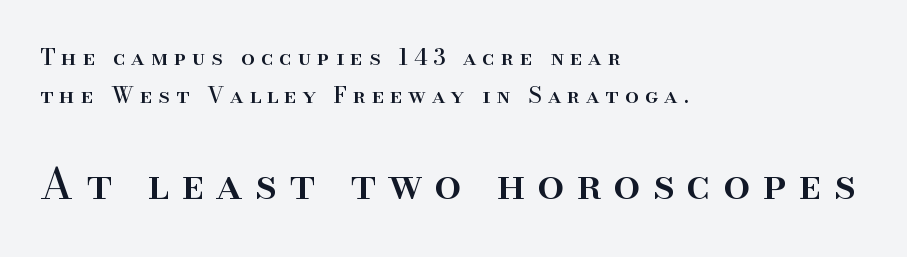
The image shows 43 px serif type, upright; set left-aligned, line spacing 1.71x, unusually wide letter spacing (+0.28 em), not underlined; the second (bottom) block is 1.95x larger; high stroke contrast and a small x-height.
